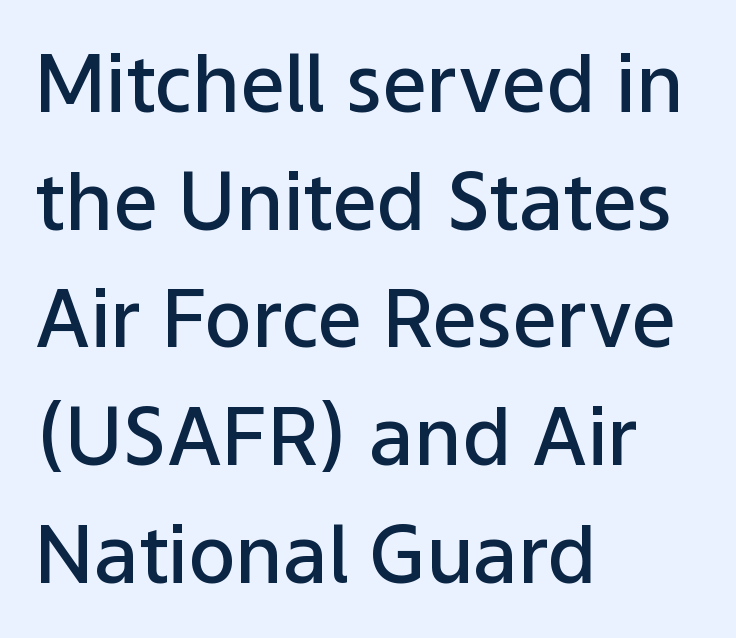
The image shows 79 px semibold sans-serif type, upright; set left-aligned, normal line spacing (1.49x), normal letter spacing, not underlined; low stroke contrast and a medium x-height.
